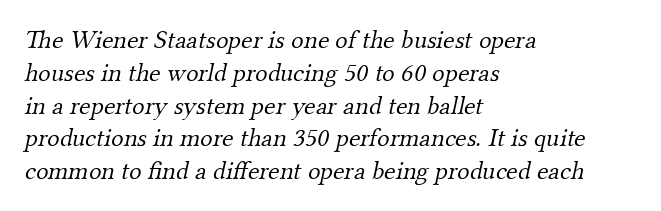
{"bold": "no", "underline": "no", "align": "left", "line_spacing": "normal", "line_spacing_ratio": 1.26, "letter_spacing": "normal", "letter_spacing_em": 0.0, "glyph_px": 26}
